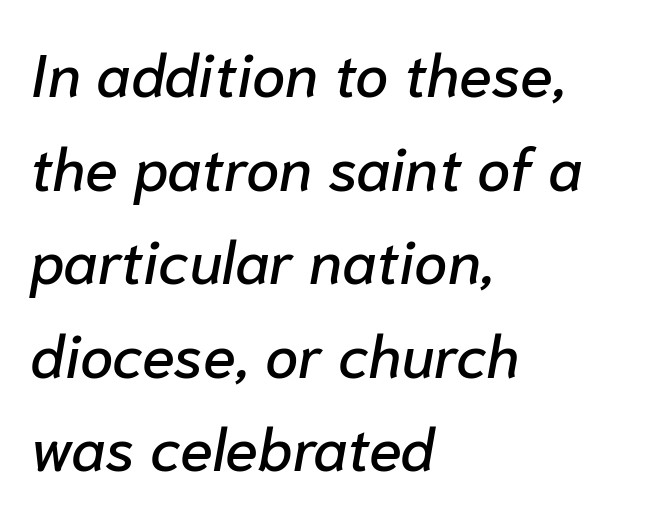
{"italic": "yes", "lean": "right", "slant_degrees": 10, "width": "normal", "stroke_contrast": "low", "x_height": "medium", "monospaced": "no", "underline": "no", "align": "left", "line_spacing": "normal", "line_spacing_ratio": 1.56, "letter_spacing": "normal", "letter_spacing_em": 0.0, "glyph_px": 60}
